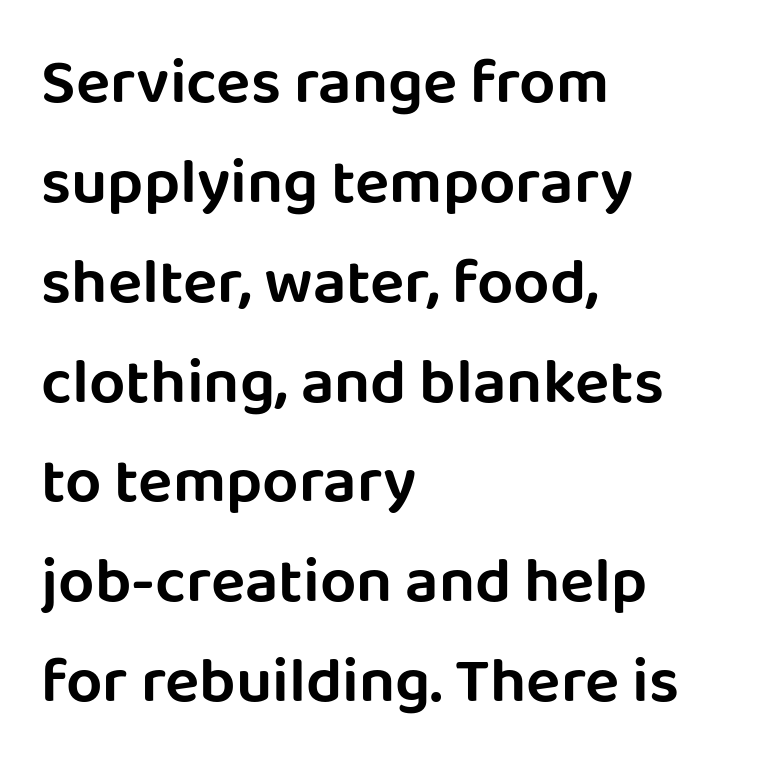
A student would call this left alignment; a typographer would say flush left, rag right. Looks like regular typesetting: each glyph gets only the width it needs. This sample uses a sans-serif face. The area under the type is left untouched. You could call the tracking neutral — neither tight nor loose.
